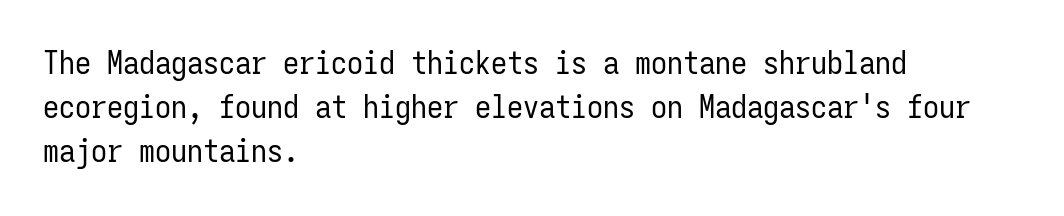
Letter spacing: default. This sample has the even, mechanical cadence of fixed-width lettering. In terms of letterform style, serifs are entirely absent. The glyphs are unaccompanied by any horizontal stroke below them.
